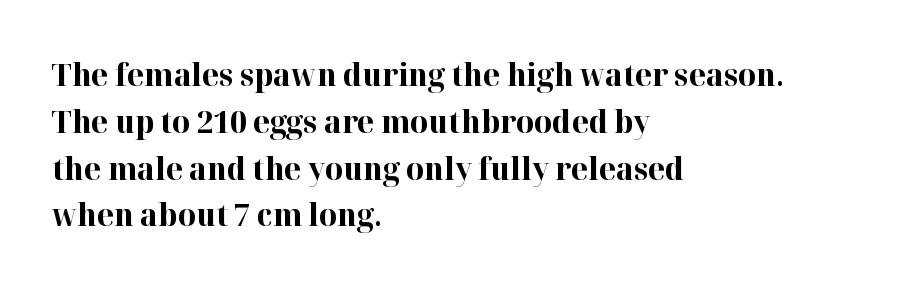
Q: Is the text bold? A: Yes.
Q: Is the text italic (slanted)? A: No, it is upright.
Q: Is the typeface a serif or a sans-serif typeface? A: Serif.
Q: Is the text underlined? A: No.
Q: How is the paragraph aligned? A: Left-aligned.
Q: Is the spacing between letters normal or unusually wide? A: Normal.
Q: Is the spacing between lines tight, normal or loose? A: Normal.
Q: Width (condensed, normal, or wide)? A: Normal.
Q: Stroke contrast? A: High.
Q: x-height? A: Medium.
Q: Monospaced? A: No.
